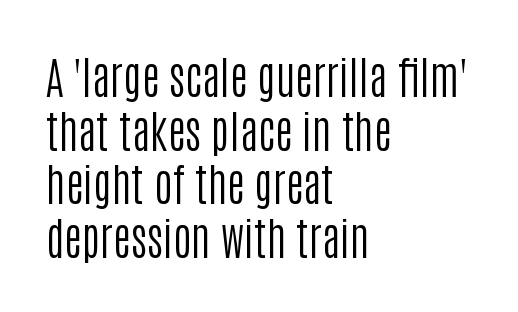
Q: Is the text bold? A: No.
Q: Is the text italic (slanted)? A: No, it is upright.
Q: Is the typeface a serif or a sans-serif typeface? A: Sans-serif.
Q: Is the text underlined? A: No.
Q: How is the paragraph aligned? A: Left-aligned.
Q: Is the spacing between letters normal or unusually wide? A: Normal.
Q: Width (condensed, normal, or wide)? A: Condensed.
Q: Stroke contrast? A: Low.
Q: x-height? A: Large.
Q: Monospaced? A: No.
